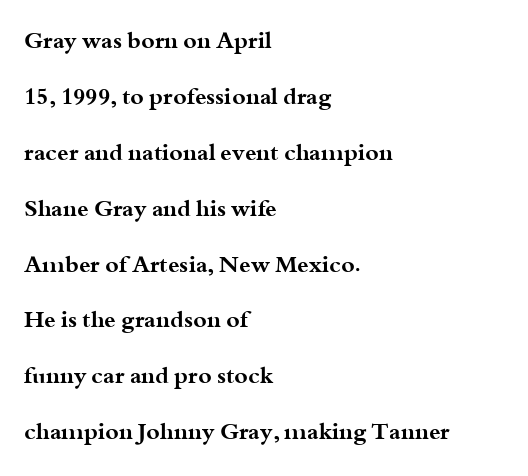
{"italic": "no", "bold": "yes", "underline": "no", "align": "left", "line_spacing": "loose", "line_spacing_ratio": 2.43, "letter_spacing": "normal", "letter_spacing_em": 0.0, "glyph_px": 23}
